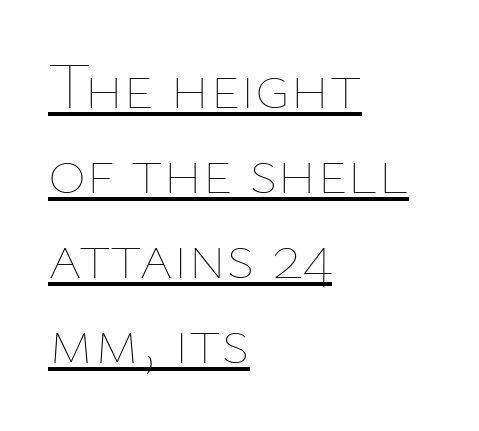
The image shows 65 px thin type, upright; set left-aligned, normal line spacing (1.31x), normal letter spacing, underlined; low stroke contrast and a medium x-height.
